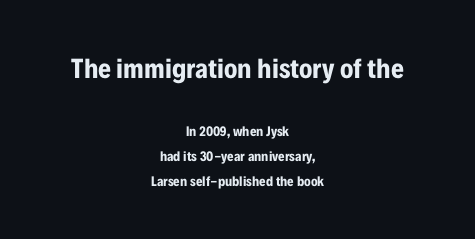
Q: Is the text bold? A: Yes.
Q: Is the text italic (slanted)? A: No, it is upright.
Q: Is the typeface a serif or a sans-serif typeface? A: Sans-serif.
Q: Is the text underlined? A: No.
Q: How is the paragraph aligned? A: Centered.
Q: Is the spacing between letters normal or unusually wide? A: Normal.
Q: Which block of text is set in a larger size, the first (top) or the second (bottom)? A: The first (top) one.
Q: Width (condensed, normal, or wide)? A: Condensed.
Q: Stroke contrast? A: Low.
Q: x-height? A: Medium.
Q: Monospaced? A: No.
